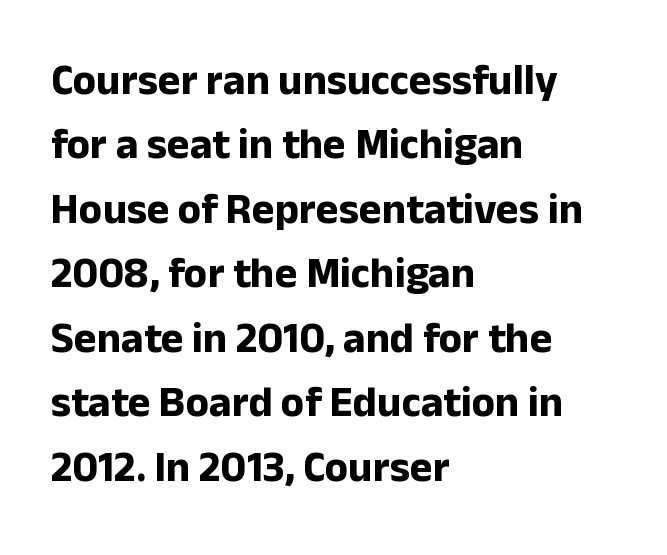
The image shows 43 px bold sans-serif type, upright; set left-aligned, normal line spacing (1.5x), normal letter spacing, not underlined; low stroke contrast and a medium x-height.
